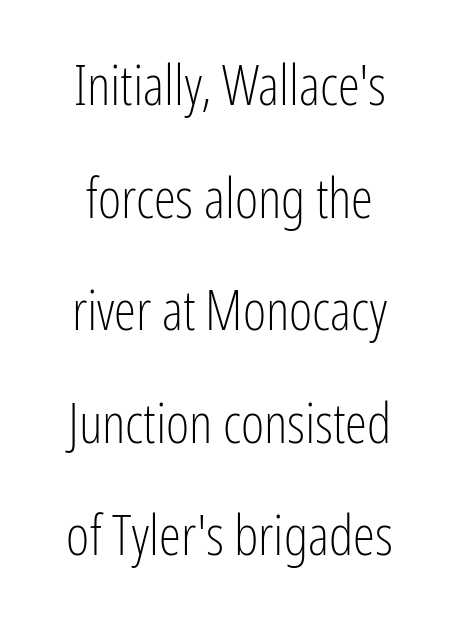
{"serif": "no", "italic": "no", "bold": "no", "weight": "light", "width": "condensed", "stroke_contrast": "low", "x_height": "medium", "monospaced": "no", "underline": "no", "line_spacing": "loose", "line_spacing_ratio": 2.01, "letter_spacing": "normal", "letter_spacing_em": 0.0, "glyph_px": 56}
